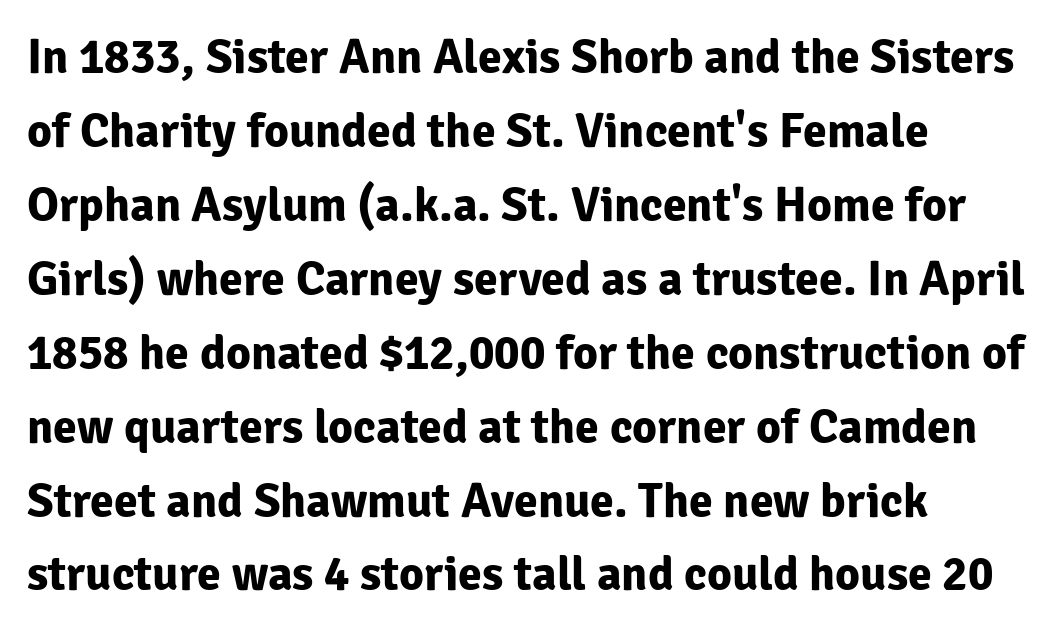
Q: Is the text bold? A: Yes.
Q: Is the text italic (slanted)? A: No, it is upright.
Q: Is the typeface a serif or a sans-serif typeface? A: Sans-serif.
Q: Is the text underlined? A: No.
Q: How is the paragraph aligned? A: Left-aligned.
Q: Is the spacing between letters normal or unusually wide? A: Normal.
Q: Is the spacing between lines tight, normal or loose? A: Normal.
Q: Width (condensed, normal, or wide)? A: Normal.
Q: Stroke contrast? A: Low.
Q: x-height? A: Medium.
Q: Monospaced? A: No.
